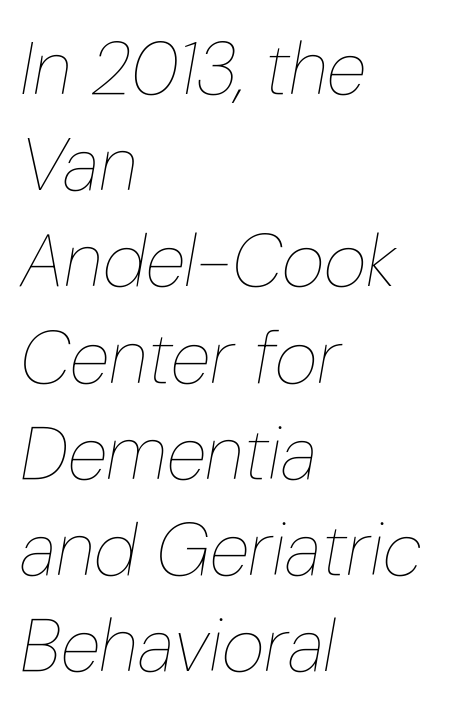
{"italic": "yes", "lean": "right", "slant_degrees": 10, "bold": "no", "weight": "thin", "width": "condensed", "stroke_contrast": "low", "x_height": "medium", "monospaced": "no", "underline": "no", "align": "left", "line_spacing": "normal", "line_spacing_ratio": 1.3, "letter_spacing": "normal", "letter_spacing_em": 0.0, "glyph_px": 74}
